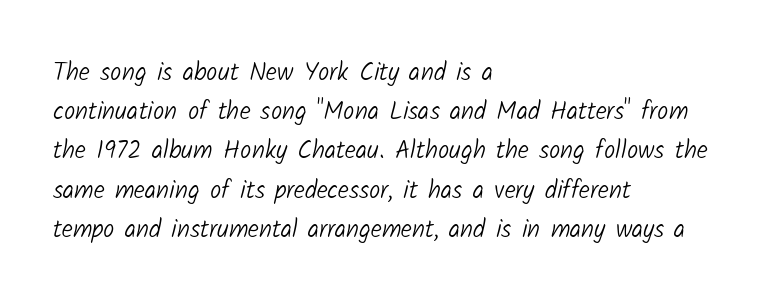
{"bold": "no", "underline": "no", "align": "left", "line_spacing": "normal", "line_spacing_ratio": 1.57, "letter_spacing": "normal", "letter_spacing_em": 0.0, "glyph_px": 25}
